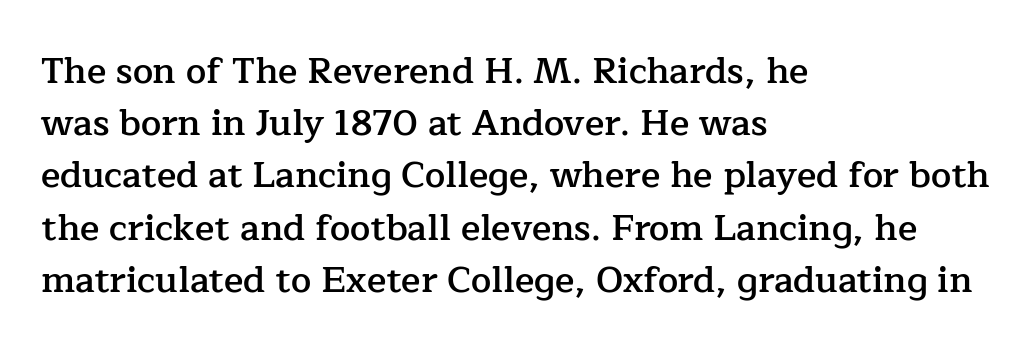
Horizontal alignment here is leftward, the default for most running prose. No extra tracking has been applied to these lines. The space beneath each line is pristine and unruled. Is this a sans? No — the strokes have serifs. Posture: upright roman.
